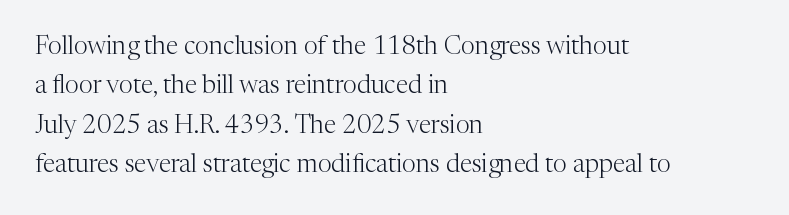
This block has exactly the height ordinary leading produces. Heft: none added — not bold. The face used here is rendered with its standard letterfit. Horizontally, the lines are justified to the leading edge only.
